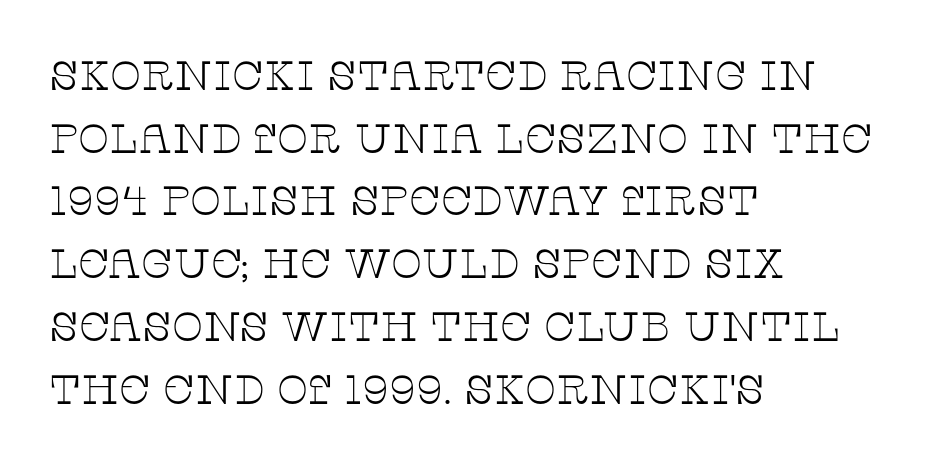
The image shows 41 px thin, wide serif type, upright; set left-aligned, normal line spacing (1.53x), normal letter spacing, not underlined; low stroke contrast and a large x-height.
